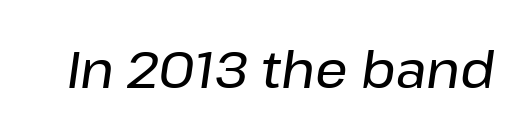
The image shows 51 px text type, italic (leaning right); set normal letter spacing, not underlined; low stroke contrast and a medium x-height.
